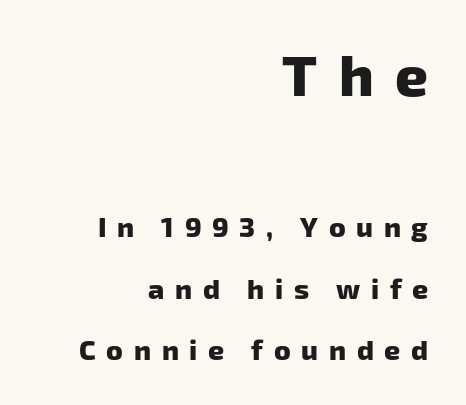
{"serif": "no", "bold": "yes", "weight": "heavy", "width": "normal", "stroke_contrast": "low", "x_height": "medium", "monospaced": "no", "underline": "no", "align": "right", "line_spacing": "loose", "line_spacing_ratio": 2.19, "letter_spacing": "wide", "letter_spacing_em": 0.38, "larger_block": "first", "size_ratio": 2.04, "glyph_px": 57}
